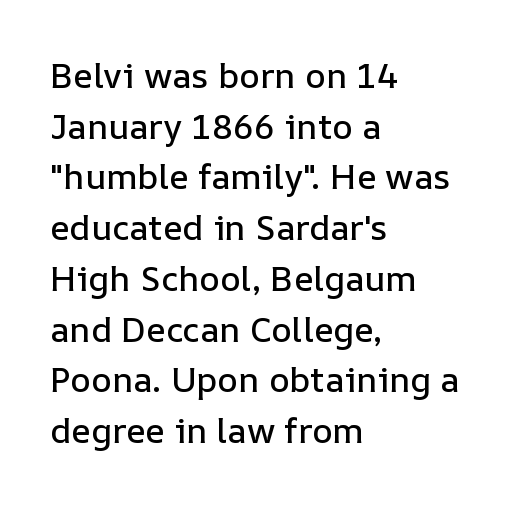
{"italic": "no", "width": "normal", "stroke_contrast": "low", "x_height": "medium", "monospaced": "no", "underline": "no", "align": "left", "line_spacing": "normal", "line_spacing_ratio": 1.45, "letter_spacing": "normal", "letter_spacing_em": 0.0, "glyph_px": 35}
